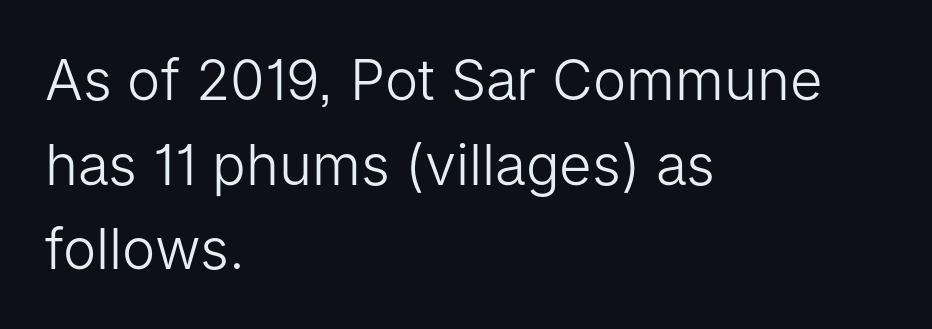
Each new line begins a customary step beneath the previous one. Characters remain perfectly vertical along every line. Tracking here is standard; glyphs follow each other at the usual distance. Anything drawn beneath the words? Only blank space.
